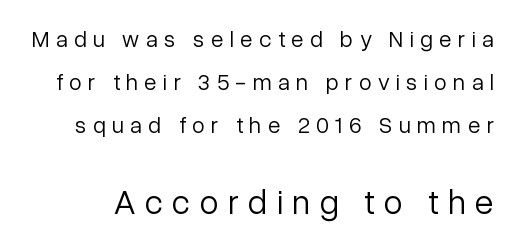
Q: Is the text bold? A: No.
Q: Is the text italic (slanted)? A: No, it is upright.
Q: Is the typeface a serif or a sans-serif typeface? A: Sans-serif.
Q: Is the text underlined? A: No.
Q: Is the spacing between letters normal or unusually wide? A: Unusually wide.
Q: Which block of text is set in a larger size, the first (top) or the second (bottom)? A: The second (bottom) one.
Q: Width (condensed, normal, or wide)? A: Normal.
Q: Stroke contrast? A: Low.
Q: x-height? A: Medium.
Q: Monospaced? A: No.
